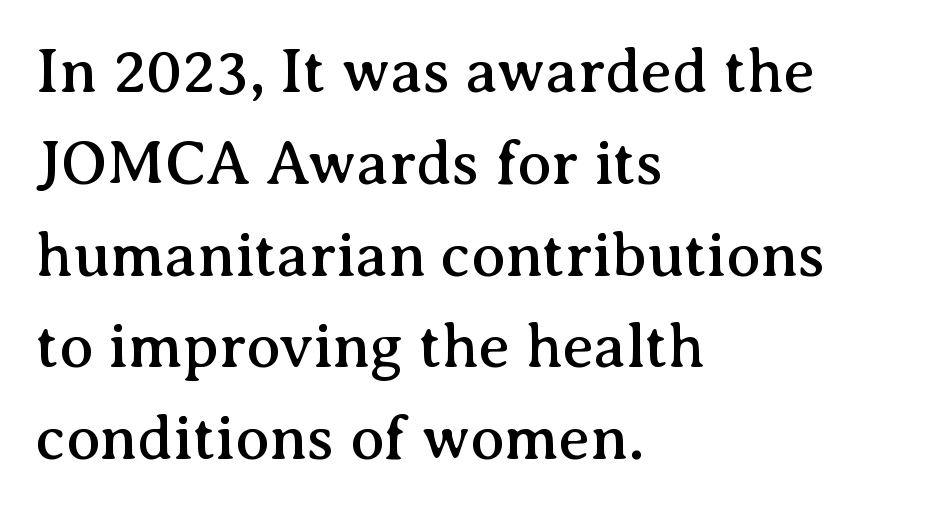
{"serif": "yes", "italic": "no", "width": "normal", "stroke_contrast": "medium", "x_height": "medium", "monospaced": "no", "underline": "no", "align": "left", "line_spacing": "normal", "line_spacing_ratio": 1.48, "letter_spacing": "normal", "letter_spacing_em": 0.0, "glyph_px": 62}
